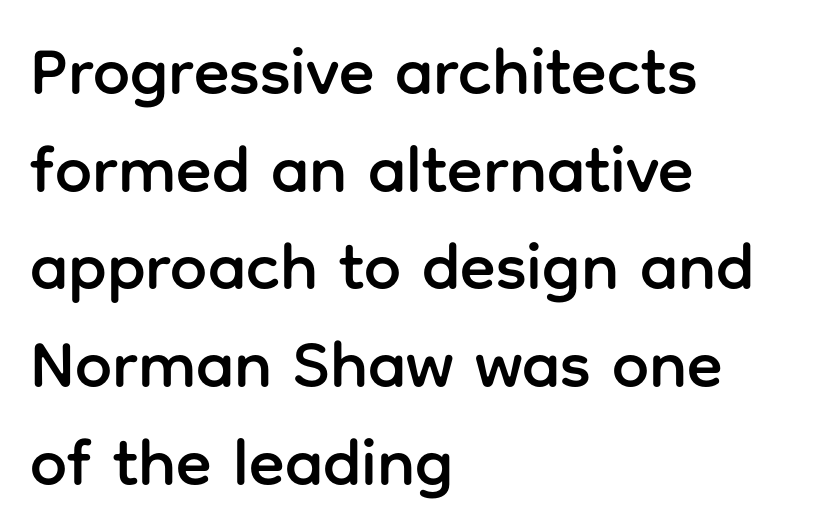
This is the regular roman posture of the typeface. Regarding serifs, this sample does without them. Honestly, there is no underline to notice here at all. Glyph-to-glyph distance matches everyday printed text. A typesetter would call this leading conventional body-copy spacing. If you drew a ruler down the left edge, every line would touch it.
